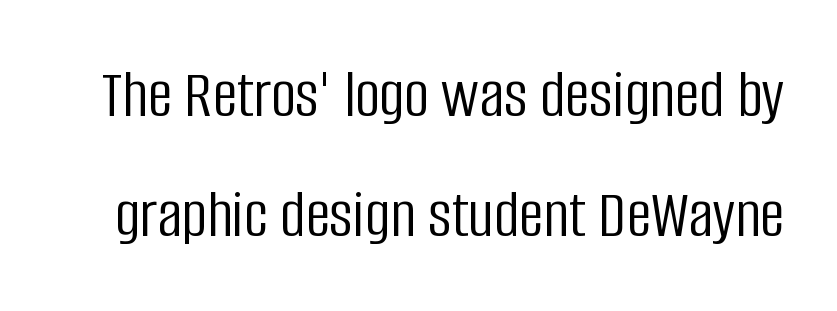
The image shows 69 px light, condensed sans-serif type, upright; set line spacing 1.74x, normal letter spacing, not underlined; low stroke contrast and a large x-height.
